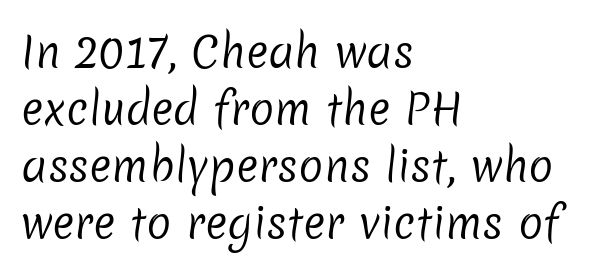
Q: Is the text bold? A: No.
Q: Is the typeface a serif or a sans-serif typeface? A: Sans-serif.
Q: Is the text underlined? A: No.
Q: How is the paragraph aligned? A: Left-aligned.
Q: Is the spacing between letters normal or unusually wide? A: Normal.
Q: Is the spacing between lines tight, normal or loose? A: Normal.
Q: Width (condensed, normal, or wide)? A: Normal.
Q: Stroke contrast? A: Low.
Q: x-height? A: Medium.
Q: Monospaced? A: No.
